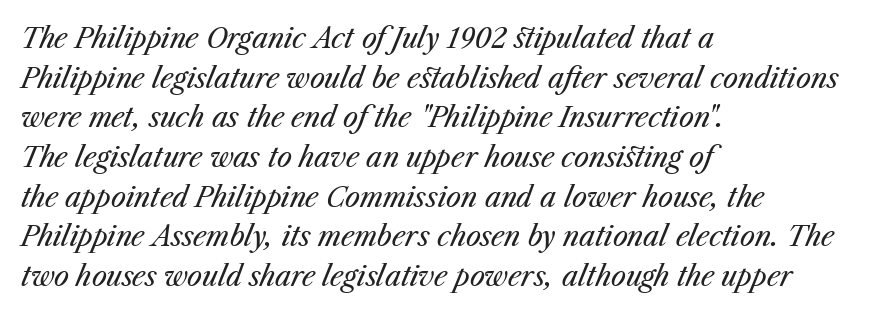
{"italic": "yes", "lean": "right", "slant_degrees": 23, "bold": "no", "underline": "no", "align": "left", "line_spacing": "normal", "line_spacing_ratio": 1.47, "letter_spacing": "normal", "letter_spacing_em": 0.0, "glyph_px": 27}
